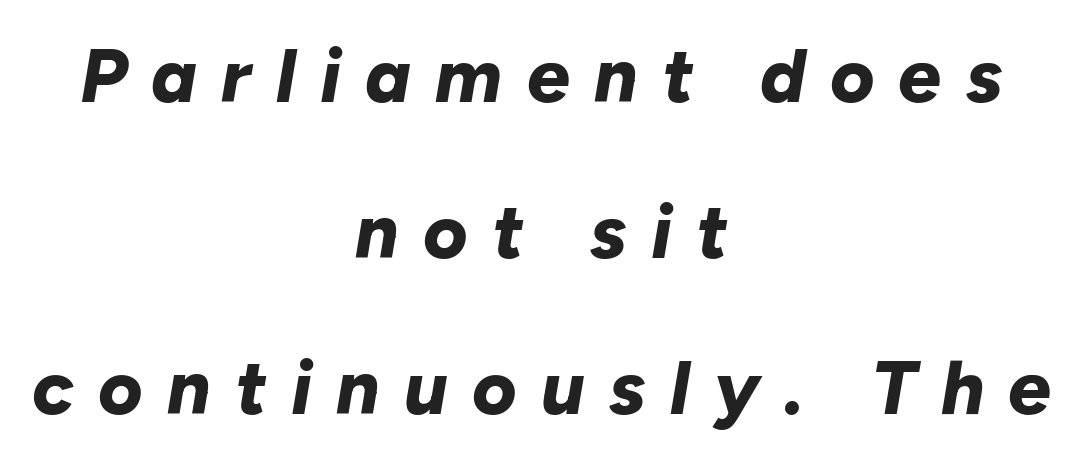
{"italic": "yes", "lean": "right", "slant_degrees": 10, "bold": "yes", "weight": "bold", "width": "normal", "stroke_contrast": "low", "x_height": "medium", "monospaced": "no", "underline": "no", "align": "center", "line_spacing": "loose", "line_spacing_ratio": 2.05, "letter_spacing": "wide", "letter_spacing_em": 0.32, "glyph_px": 76}
